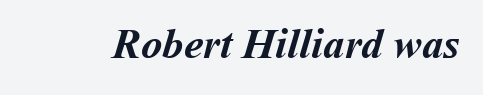
{"bold": "yes", "weight": "semibold", "width": "normal", "stroke_contrast": "medium", "x_height": "medium", "monospaced": "no", "underline": "no", "letter_spacing": "normal", "letter_spacing_em": 0.0, "glyph_px": 43}
